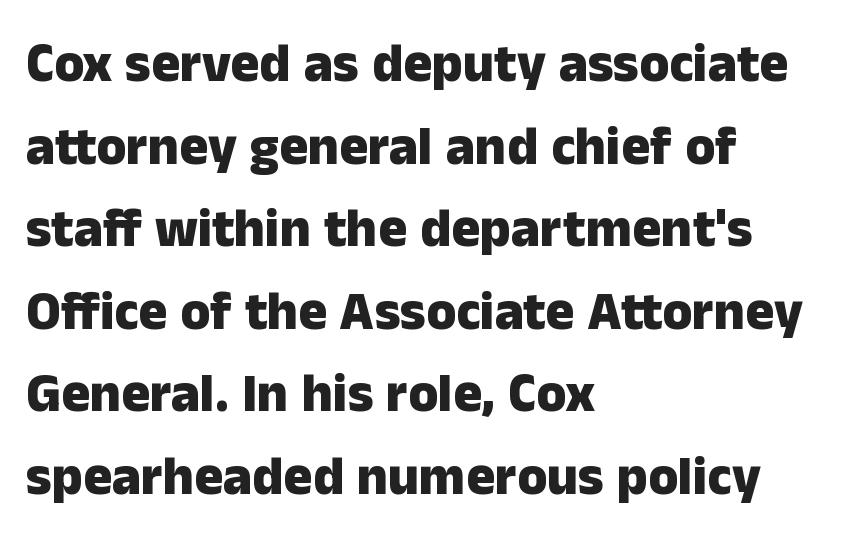
The space directly below the letters is spotless. Nobody touched the tracking dial on this one. Summary of weight: heavy, a full bold. These lines are set flush left with a ragged right edge. The rendering uses natural spacing where letterforms have individual widths.
